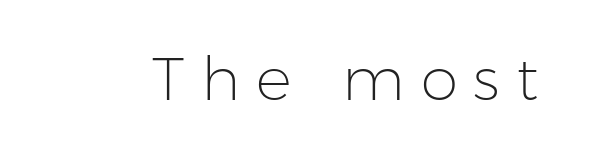
When letters stand straight like this, we call the style roman or upright. This sample uses a sans-serif face. You could not count columns in this text — the font is proportionally spaced. Letter spacing: wide. Unmarked baselines from the first word to the last.
